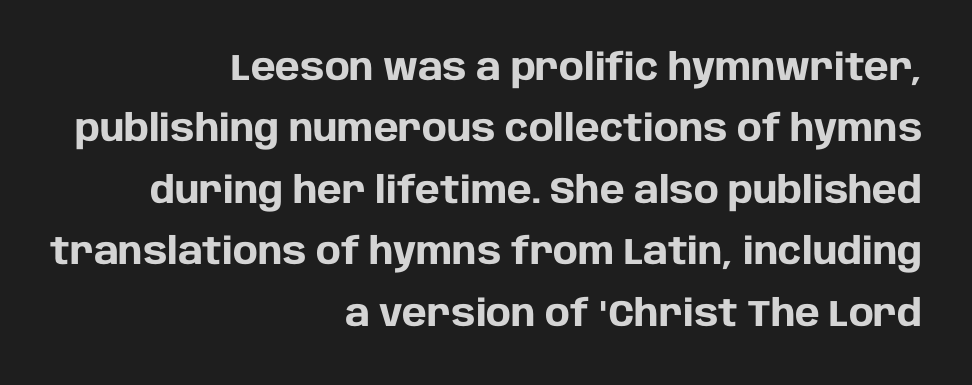
{"serif": "no", "italic": "no", "bold": "yes", "weight": "heavy", "width": "normal", "stroke_contrast": "low", "x_height": "large", "monospaced": "no", "underline": "no", "align": "right", "line_spacing": "normal", "line_spacing_ratio": 1.66, "letter_spacing": "normal", "letter_spacing_em": 0.0, "glyph_px": 37}
